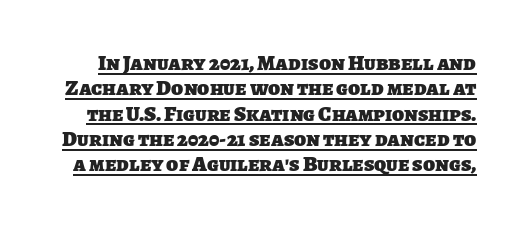
You could barely slide anything between these rows. Plenty of ink on the page — the face is bold. Is the letter spacing exaggerated? No — it looks like the ordinary default. Descenders here cross a horizontal rule under the line.
